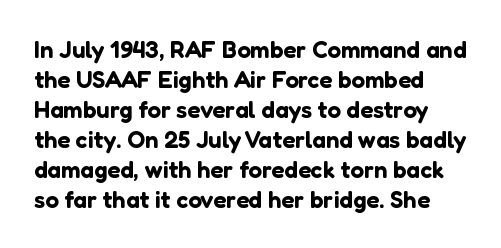
{"italic": "no", "underline": "no", "line_spacing": "normal", "line_spacing_ratio": 1.25, "letter_spacing": "normal", "letter_spacing_em": 0.0, "glyph_px": 24}
